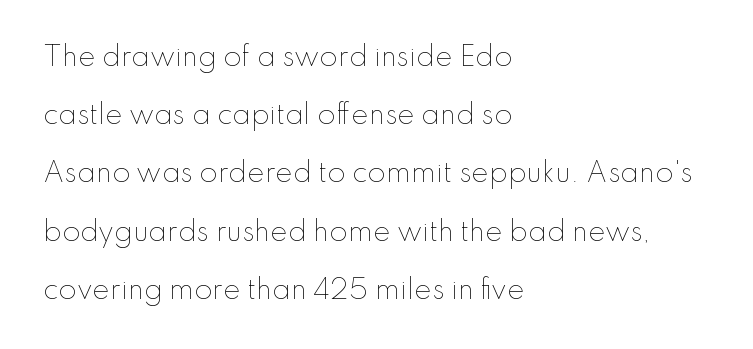
{"italic": "no", "bold": "no", "underline": "no", "align": "left", "line_spacing": "loose", "line_spacing_ratio": 2.24, "letter_spacing": "normal", "letter_spacing_em": 0.0, "glyph_px": 26}
